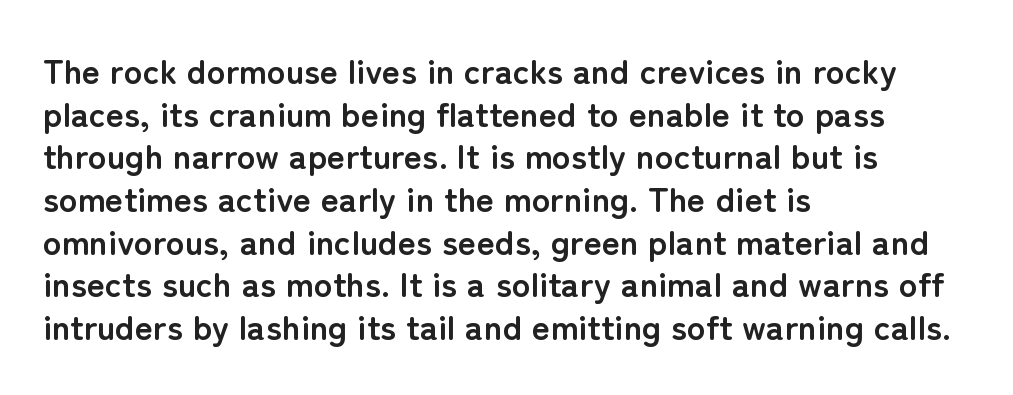
{"serif": "no", "italic": "no", "bold": "yes", "weight": "semibold", "width": "normal", "stroke_contrast": "low", "x_height": "medium", "monospaced": "no", "underline": "no", "align": "left", "line_spacing_ratio": 1.22, "letter_spacing": "normal", "letter_spacing_em": 0.0, "glyph_px": 35}
